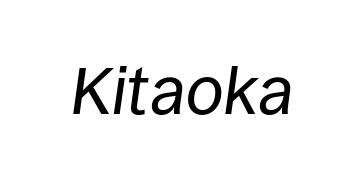
Does extra space separate the letters? No, they use regular spacing. The foot of each line stays bare and open. Summary of weight: not heavy and not bold. Notice how the stems are inclined rather than vertical — that's the hallmark of italics.
